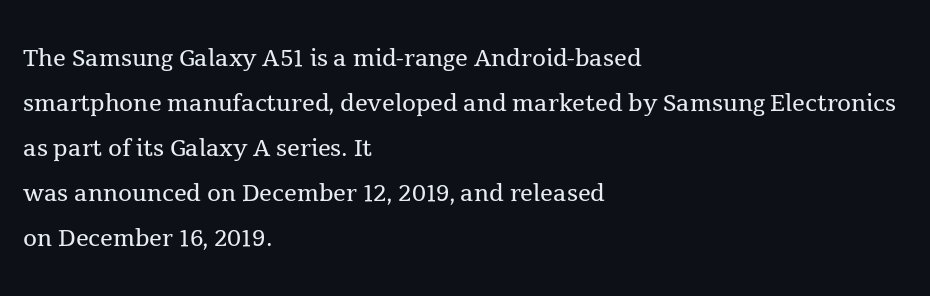
{"serif": "yes", "italic": "no", "bold": "no", "weight": "regular", "width": "normal", "x_height": "medium", "monospaced": "no", "underline": "no", "align": "left", "line_spacing": "normal", "line_spacing_ratio": 1.41, "letter_spacing": "normal", "letter_spacing_em": 0.0, "glyph_px": 32}
